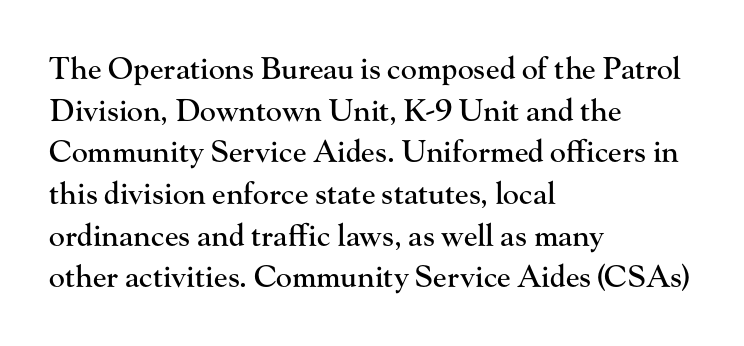
The image shows 30 px serif type, upright; set left-aligned, normal line spacing (1.39x), normal letter spacing, not underlined; high stroke contrast and a small x-height.
